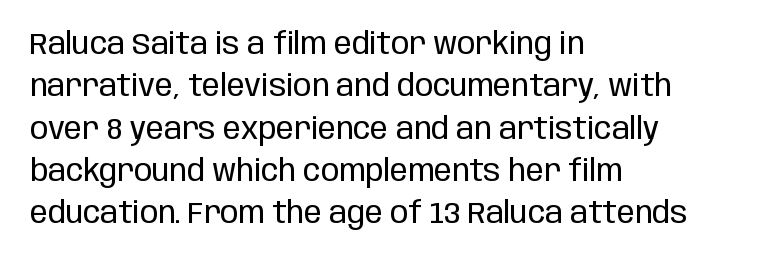
{"serif": "no", "italic": "no", "bold": "no", "weight": "regular", "width": "condensed", "stroke_contrast": "low", "x_height": "large", "monospaced": "no", "underline": "no", "align": "left", "line_spacing": "normal", "line_spacing_ratio": 1.41, "letter_spacing": "normal", "letter_spacing_em": 0.0, "glyph_px": 30}
